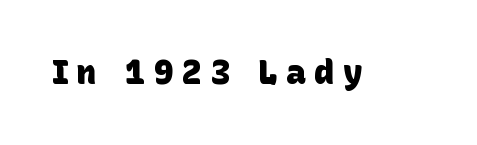
Q: Is the text bold? A: Yes.
Q: Is the typeface a serif or a sans-serif typeface? A: Sans-serif.
Q: Is the text underlined? A: No.
Q: Is the spacing between letters normal or unusually wide? A: Unusually wide.
Q: Width (condensed, normal, or wide)? A: Normal.
Q: Stroke contrast? A: Low.
Q: x-height? A: Large.
Q: Monospaced? A: No.
